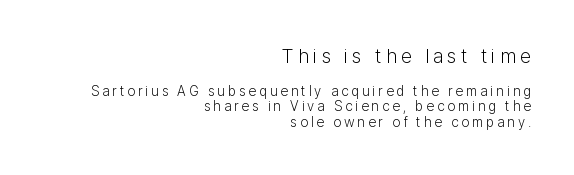
{"italic": "no", "bold": "no", "underline": "no", "align": "right", "line_spacing": "tight", "line_spacing_ratio": 1.13, "letter_spacing": "wide", "letter_spacing_em": 0.21, "larger_block": "first", "size_ratio": 1.43, "glyph_px": 20}
